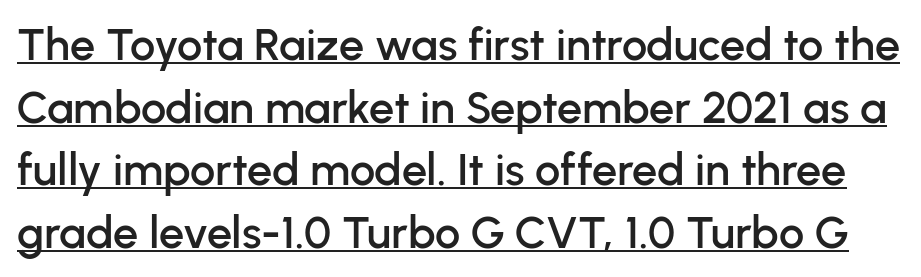
Q: Is the text italic (slanted)? A: No, it is upright.
Q: Is the typeface a serif or a sans-serif typeface? A: Sans-serif.
Q: Is the text underlined? A: Yes.
Q: Is the spacing between letters normal or unusually wide? A: Normal.
Q: Is the spacing between lines tight, normal or loose? A: Normal.
Q: Width (condensed, normal, or wide)? A: Normal.
Q: Stroke contrast? A: Low.
Q: x-height? A: Medium.
Q: Monospaced? A: No.
